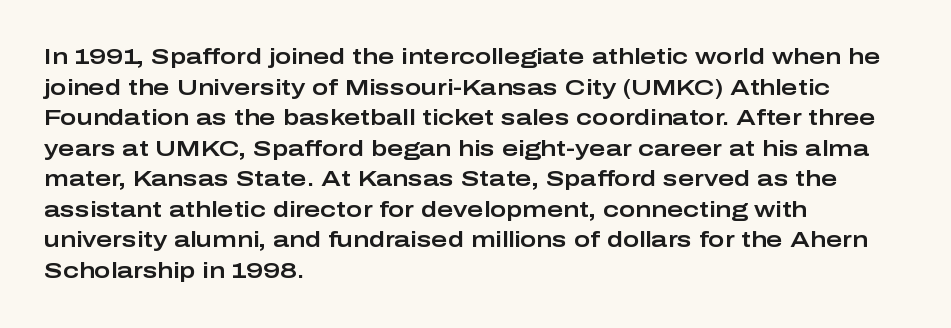
Q: Is the text italic (slanted)? A: No, it is upright.
Q: Is the text underlined? A: No.
Q: How is the paragraph aligned? A: Left-aligned.
Q: Is the spacing between letters normal or unusually wide? A: Normal.
Q: Is the spacing between lines tight, normal or loose? A: Normal.
